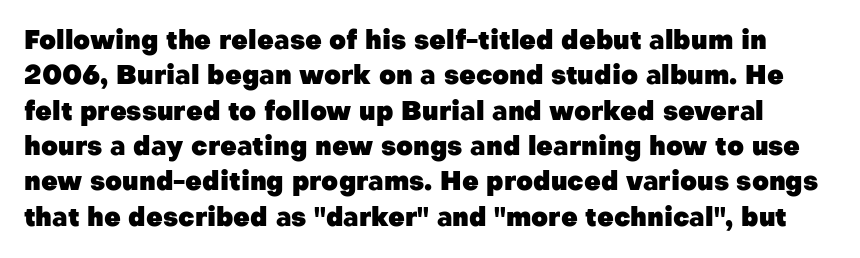
Emphasis by weight is at full strength: bold. No extra tracking has been applied to these lines. Ordinary non-slanted type is in use. A bare baseline throughout the passage. How would I describe the line gaps? Plain and ordinary.
